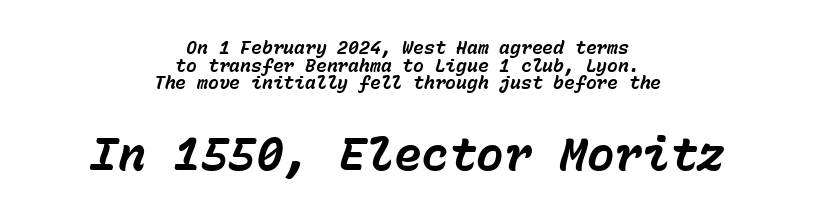
{"italic": "yes", "lean": "right", "slant_degrees": 15, "bold": "yes", "weight": "bold", "width": "normal", "stroke_contrast": "low", "x_height": "medium", "monospaced": "yes", "underline": "no", "align": "center", "line_spacing": "tight", "line_spacing_ratio": 0.98, "letter_spacing": "normal", "letter_spacing_em": 0.0, "larger_block": "second", "size_ratio": 2.56, "glyph_px": 46}
